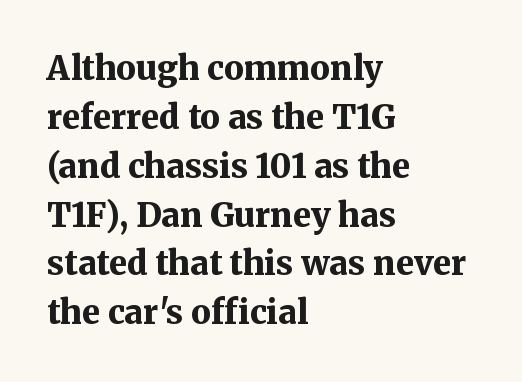
{"serif": "yes", "italic": "no", "bold": "yes", "weight": "bold", "width": "normal", "stroke_contrast": "medium", "x_height": "medium", "monospaced": "no", "underline": "no", "align": "left", "line_spacing": "normal", "line_spacing_ratio": 1.48, "letter_spacing": "normal", "letter_spacing_em": 0.0, "glyph_px": 33}
